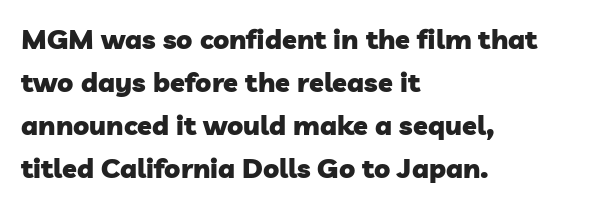
The image shows 27 px bold type; set left-aligned, normal line spacing (1.59x), normal letter spacing, not underlined.
